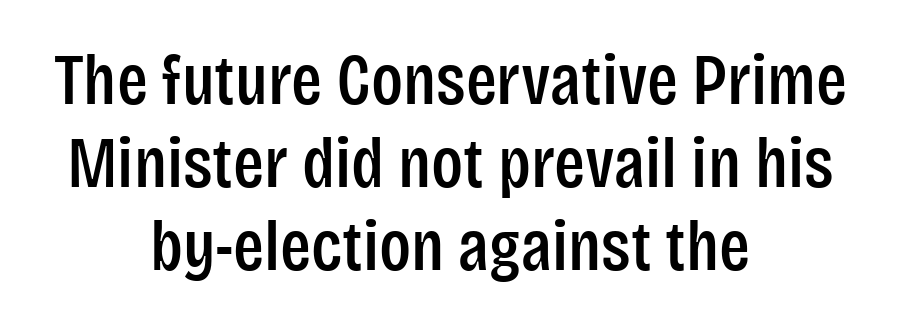
The image shows 72 px condensed sans-serif type, upright; set centered, tight line spacing (1.15x), normal letter spacing, not underlined; low stroke contrast and a large x-height.
